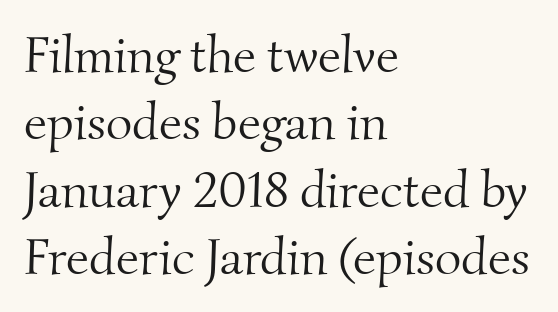
The image shows 51 px light serif type; set left-aligned, normal line spacing (1.32x), normal letter spacing, not underlined; medium stroke contrast and a small x-height.
